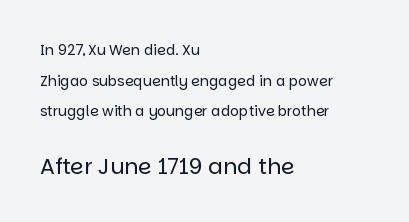
Q: Is the text bold? A: No.
Q: Is the text italic (slanted)? A: No, it is upright.
Q: Is the text underlined? A: No.
Q: How is the paragraph aligned? A: Left-aligned.
Q: Is the spacing between letters normal or unusually wide? A: Normal.
Q: Is the spacing between lines tight, normal or loose? A: Loose.
Q: Which block of text is set in a larger size, the first (top) or the second (bottom)? A: The second (bottom) one.
